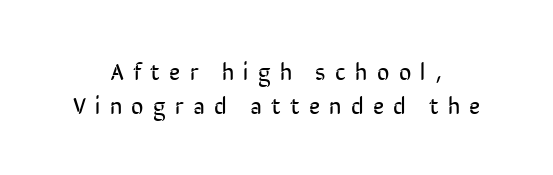
{"italic": "no", "bold": "no", "underline": "no", "align": "center", "line_spacing": "normal", "line_spacing_ratio": 1.43, "letter_spacing": "wide", "letter_spacing_em": 0.39, "glyph_px": 24}
